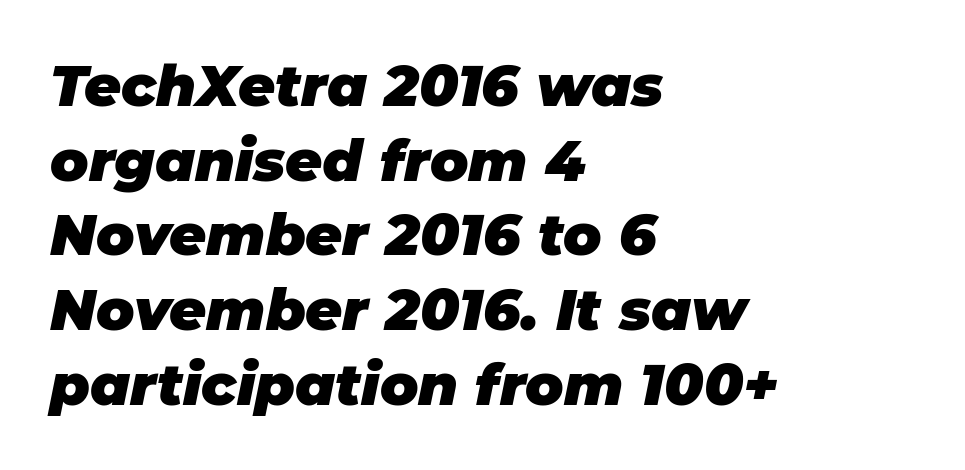
{"italic": "yes", "lean": "right", "slant_degrees": 11, "bold": "yes", "weight": "heavy", "width": "normal", "stroke_contrast": "low", "x_height": "large", "monospaced": "no", "underline": "no", "align": "left", "line_spacing": "normal", "line_spacing_ratio": 1.31, "letter_spacing": "normal", "letter_spacing_em": 0.0, "glyph_px": 57}
